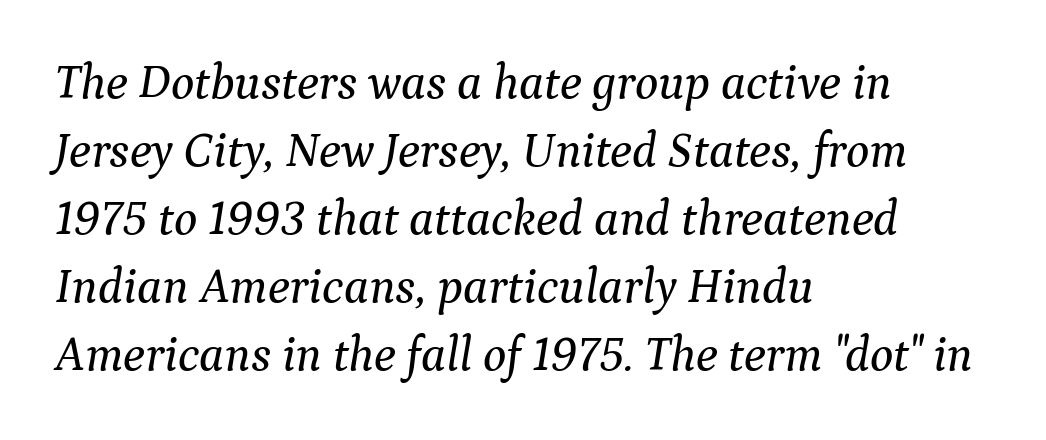
Q: Is the text italic (slanted)? A: Yes, it leans right by about 9 degrees.
Q: Is the typeface a serif or a sans-serif typeface? A: Serif.
Q: Is the text underlined? A: No.
Q: How is the paragraph aligned? A: Left-aligned.
Q: Is the spacing between letters normal or unusually wide? A: Normal.
Q: Is the spacing between lines tight, normal or loose? A: Normal.
Q: Width (condensed, normal, or wide)? A: Normal.
Q: Stroke contrast? A: Medium.
Q: x-height? A: Medium.
Q: Monospaced? A: No.
